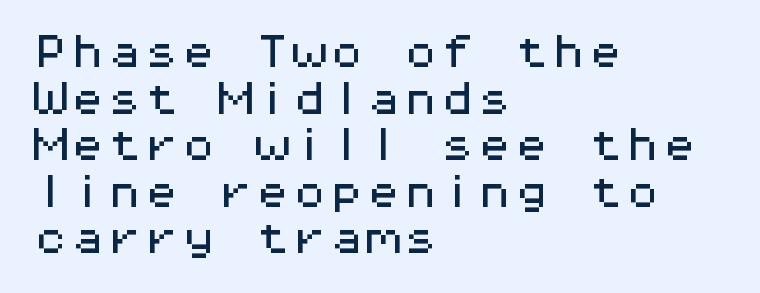
The image shows 37 px wide sans-serif type, upright, monospaced; set left-aligned, normal line spacing (1.26x), normal letter spacing, not underlined; medium stroke contrast and a medium x-height.
